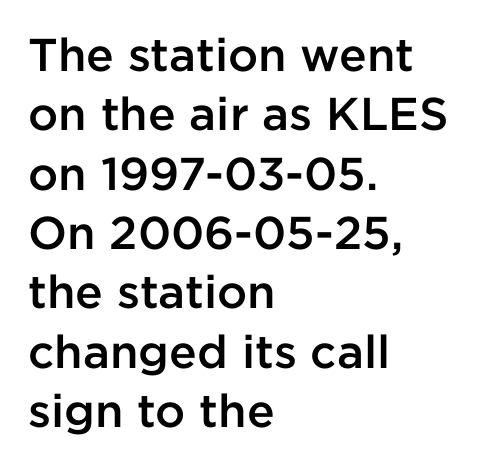
Upright lettering throughout. Glyph-to-glyph distance matches everyday printed text. What kind of face is this? One without serifs — a sans. If you measured baseline to baseline, you'd find a middling distance. Descender tails drop into unmarked territory. These lines are set flush left with a ragged right edge.
